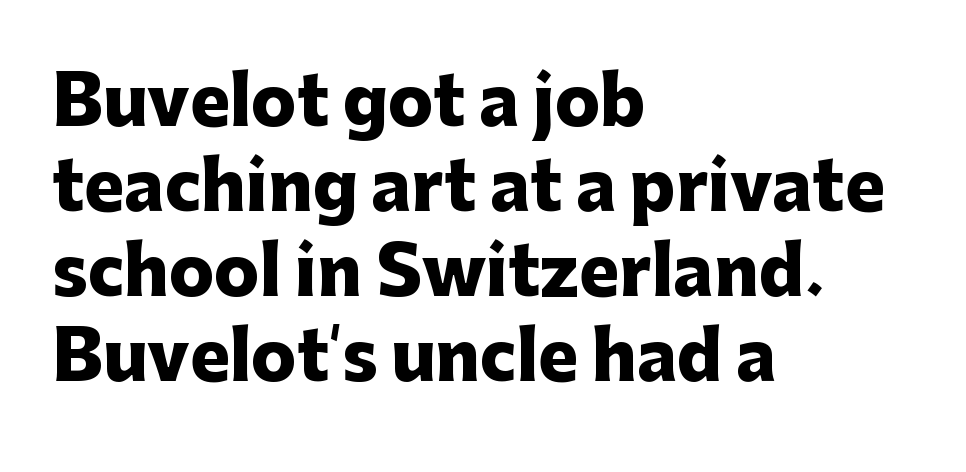
The image shows 67 px heavy sans-serif type, upright; set left-aligned, normal line spacing (1.27x), normal letter spacing, not underlined; low stroke contrast and a medium x-height.
